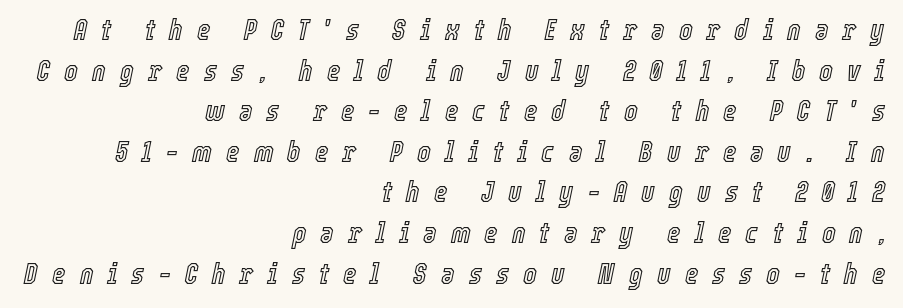
If you measured baseline to baseline, you'd find a middling distance. If you drew a line through each stem, it would be angled. Typeset ragged left — the right edge is the straight one. Look at the tracking — it's clearly loosened, letters drifting apart. Quick note: underline off. The rendering uses natural spacing where letterforms have individual widths.
